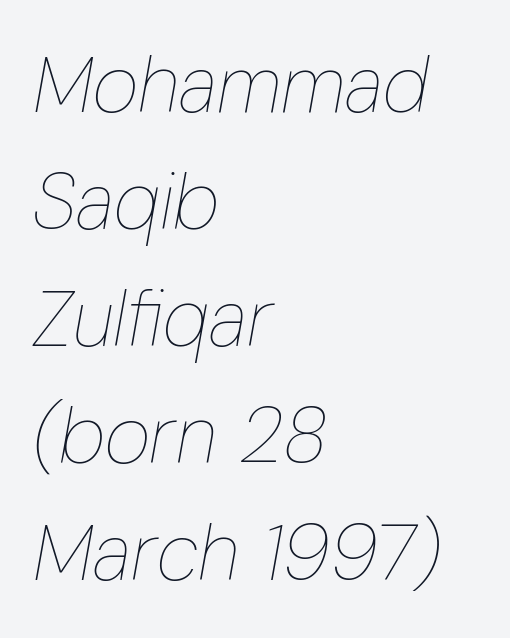
Q: Is the text bold? A: No.
Q: Is the text italic (slanted)? A: Yes, it leans right by about 10 degrees.
Q: Is the text underlined? A: No.
Q: How is the paragraph aligned? A: Left-aligned.
Q: Is the spacing between letters normal or unusually wide? A: Normal.
Q: Is the spacing between lines tight, normal or loose? A: Normal.
Q: Width (condensed, normal, or wide)? A: Condensed.
Q: Stroke contrast? A: Low.
Q: x-height? A: Medium.
Q: Monospaced? A: No.
